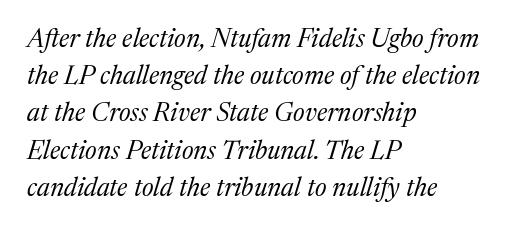
The gaps between neighbouring characters are ordinary and unremarkable. How would I describe the line gaps? Plain and ordinary. The typesetter chose a ragged-right arrangement here. Quick note: italic. Check the space under the baseline: it is left empty.
